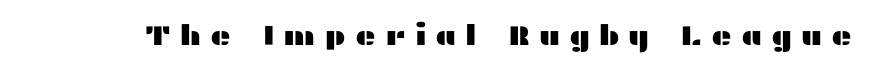
When letters stand straight like this, we call the style roman or upright. The passage shown has open, widely tracked lettering throughout. A typesetter would label this face a sans. This sample has the flowing, uneven cadence of proportional lettering.
